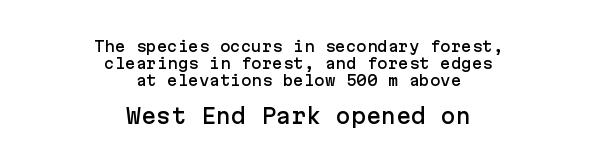
Q: Is the text italic (slanted)? A: No, it is upright.
Q: Is the text underlined? A: No.
Q: How is the paragraph aligned? A: Centered.
Q: Is the spacing between letters normal or unusually wide? A: Normal.
Q: Which block of text is set in a larger size, the first (top) or the second (bottom)? A: The second (bottom) one.
